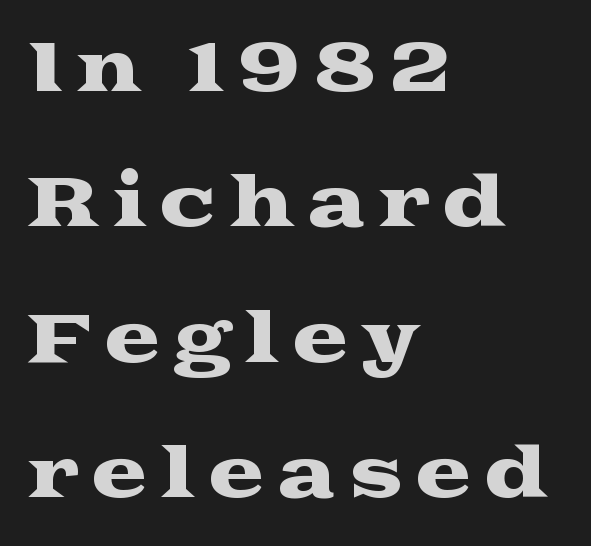
Q: Is the text italic (slanted)? A: No, it is upright.
Q: Is the typeface a serif or a sans-serif typeface? A: Serif.
Q: Is the text underlined? A: No.
Q: How is the paragraph aligned? A: Left-aligned.
Q: Is the spacing between lines tight, normal or loose? A: Loose.
Q: Width (condensed, normal, or wide)? A: Wide.
Q: Stroke contrast? A: Medium.
Q: x-height? A: Medium.
Q: Monospaced? A: No.
